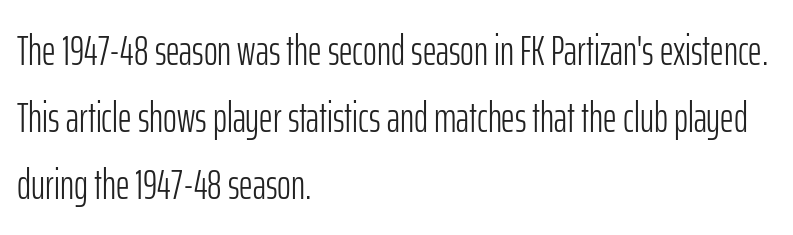
The text block is weighted toward the left margin, trailing off unevenly rightward. The face used here is proportionally spaced, like ordinary book or web type. A roman cut, with each character standing at attention. Compared with a typical body face, this is equally light or lighter still. Underline: absent.
